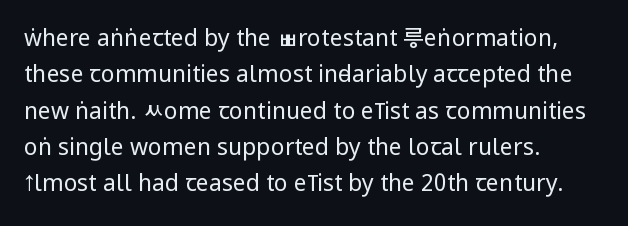
{"italic": "no", "bold": "no", "underline": "no", "align": "left", "line_spacing": "normal", "line_spacing_ratio": 1.58, "letter_spacing": "normal", "letter_spacing_em": 0.0, "glyph_px": 23}
